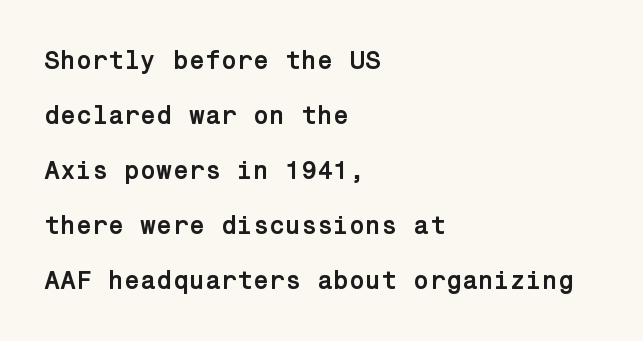
The image shows 26 px bold type, upright; set left-aligned, loose line spacing (2.12x), normal letter spacing, not underlined.
